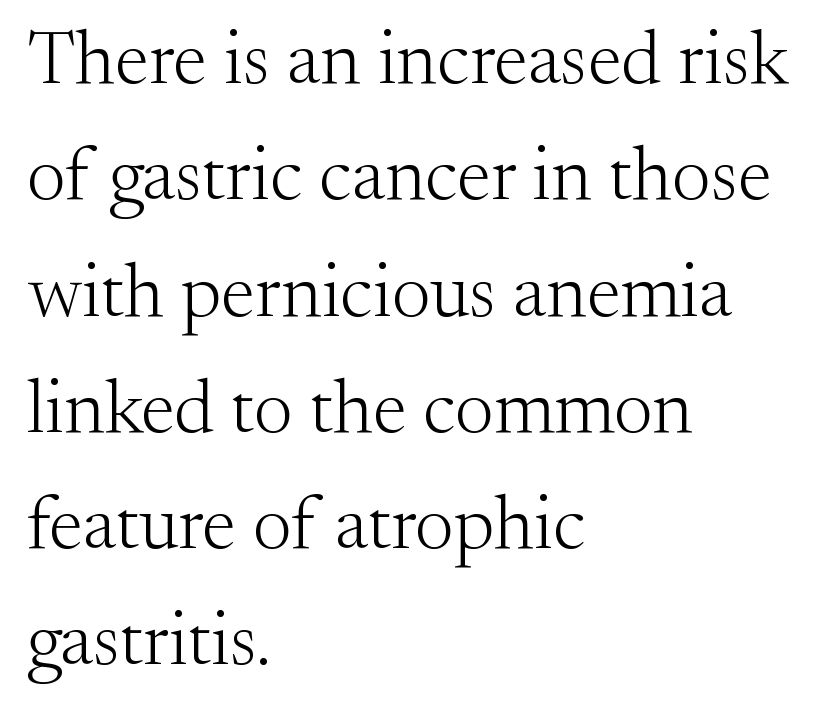
{"serif": "yes", "italic": "no", "bold": "no", "weight": "light", "width": "normal", "stroke_contrast": "medium", "x_height": "small", "monospaced": "no", "underline": "no", "align": "left", "line_spacing": "normal", "line_spacing_ratio": 1.53, "letter_spacing": "normal", "letter_spacing_em": 0.0, "glyph_px": 76}
